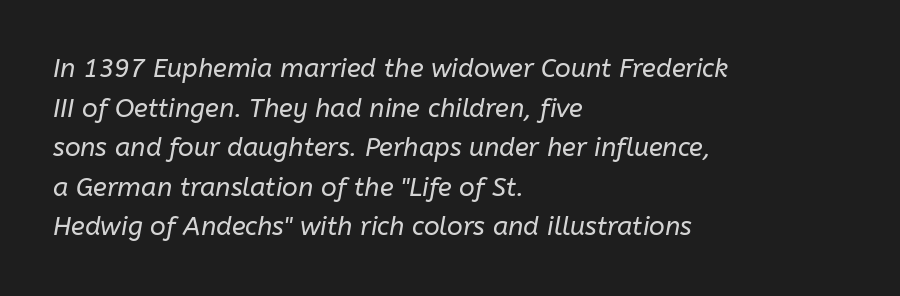
The image shows 26 px text type, italic (leaning right); set left-aligned, normal line spacing (1.52x), normal letter spacing, not underlined.
